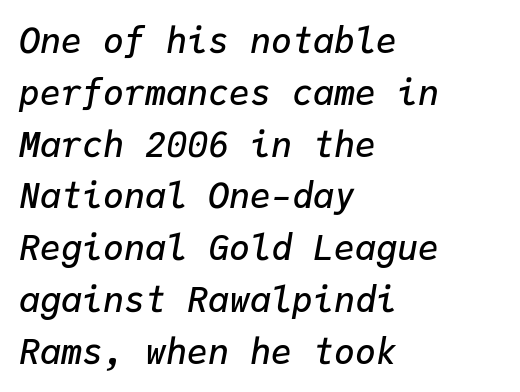
Q: Is the text bold? A: Semi-bold.
Q: Is the text italic (slanted)? A: Yes, it leans right by about 9 degrees.
Q: Is the text underlined? A: No.
Q: How is the paragraph aligned? A: Left-aligned.
Q: Is the spacing between letters normal or unusually wide? A: Normal.
Q: Is the spacing between lines tight, normal or loose? A: Normal.
Q: Width (condensed, normal, or wide)? A: Normal.
Q: Stroke contrast? A: Low.
Q: x-height? A: Medium.
Q: Monospaced? A: Yes.
